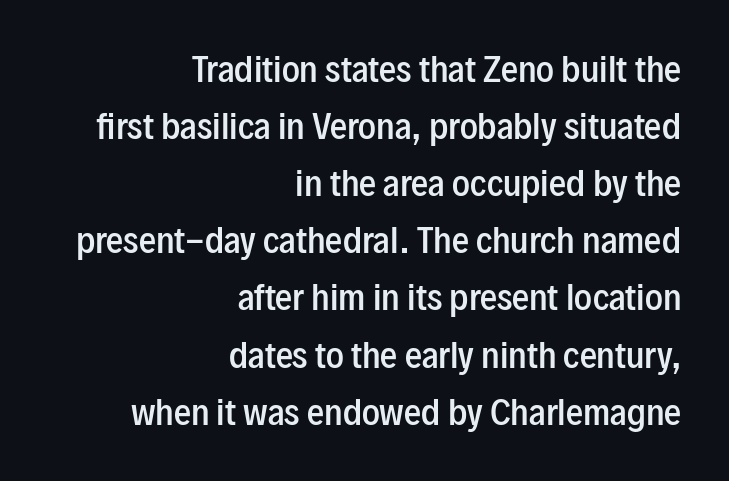
Q: Is the text bold? A: Semi-bold.
Q: Is the text italic (slanted)? A: No, it is upright.
Q: Is the typeface a serif or a sans-serif typeface? A: Sans-serif.
Q: Is the text underlined? A: No.
Q: How is the paragraph aligned? A: Right-aligned.
Q: Is the spacing between letters normal or unusually wide? A: Normal.
Q: Is the spacing between lines tight, normal or loose? A: Normal.
Q: Width (condensed, normal, or wide)? A: Condensed.
Q: Stroke contrast? A: Low.
Q: x-height? A: Medium.
Q: Monospaced? A: No.
